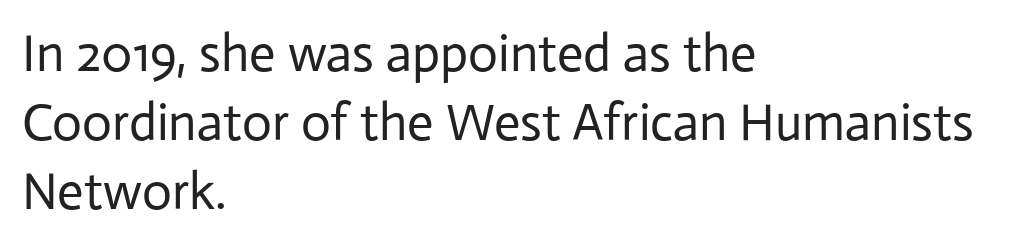
Q: Is the text bold? A: No.
Q: Is the text italic (slanted)? A: No, it is upright.
Q: Is the typeface a serif or a sans-serif typeface? A: Sans-serif.
Q: Is the text underlined? A: No.
Q: How is the paragraph aligned? A: Left-aligned.
Q: Is the spacing between letters normal or unusually wide? A: Normal.
Q: Is the spacing between lines tight, normal or loose? A: Normal.
Q: Width (condensed, normal, or wide)? A: Normal.
Q: Stroke contrast? A: Low.
Q: x-height? A: Medium.
Q: Monospaced? A: No.
